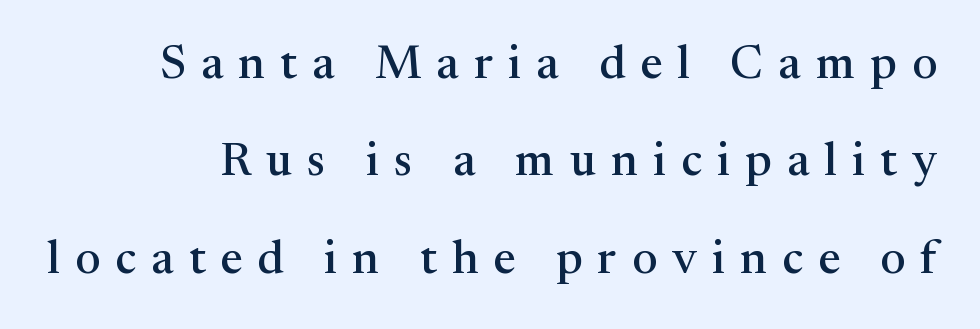
Honestly, there is no underline to notice here at all. Vertical strokes here are truly vertical. Varying glyph widths throughout — classic text-font behaviour. There is plenty of visible air inserted between adjacent glyphs. You could fit nearly another row in the gap between these rows.
